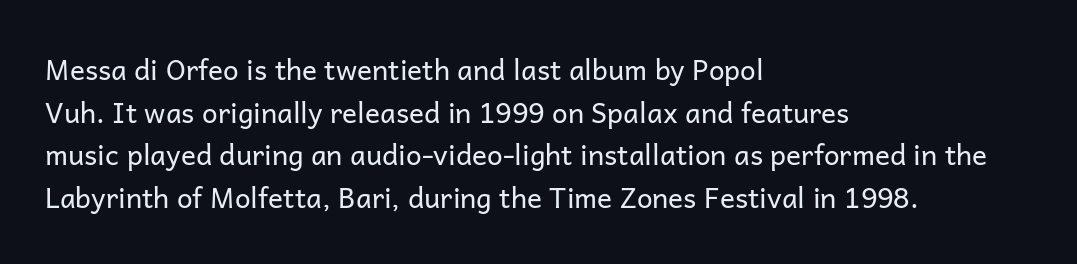
The image shows 28 px regular-weight sans-serif type, upright; set left-aligned, normal line spacing (1.52x), normal letter spacing, not underlined; low stroke contrast and a medium x-height.
